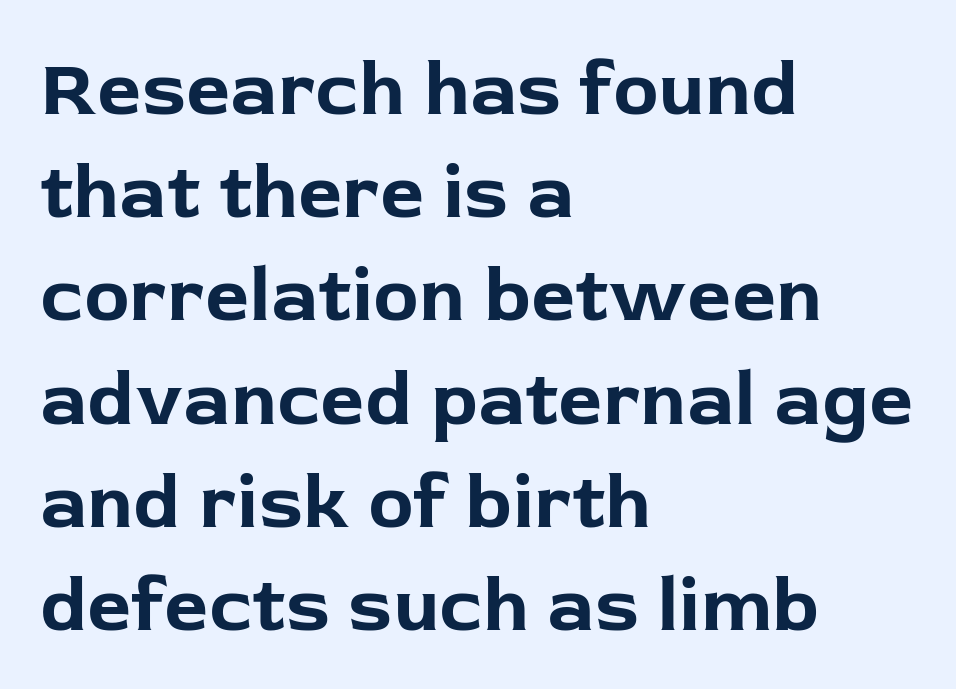
The image shows 77 px bold sans-serif type, upright; set left-aligned, normal line spacing (1.34x), normal letter spacing, not underlined; low stroke contrast and a medium x-height.
